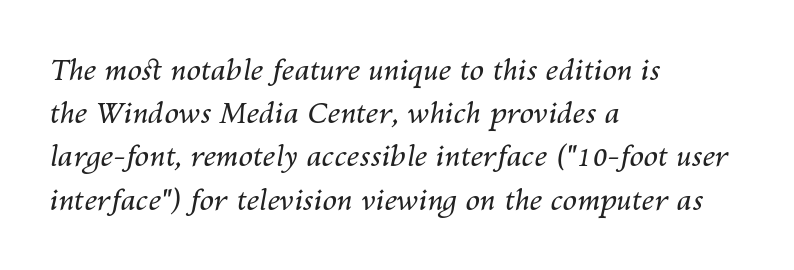
Summary of vertical rhythm: regular, with standard interline spacing. Teacher's note: observe the even left margin — that is flush-left alignment. These lines are rendered in a variable-pitch font. In terms of letterspacing, this is plain default setting. The specimen omits any rule beneath the text block's lines.
